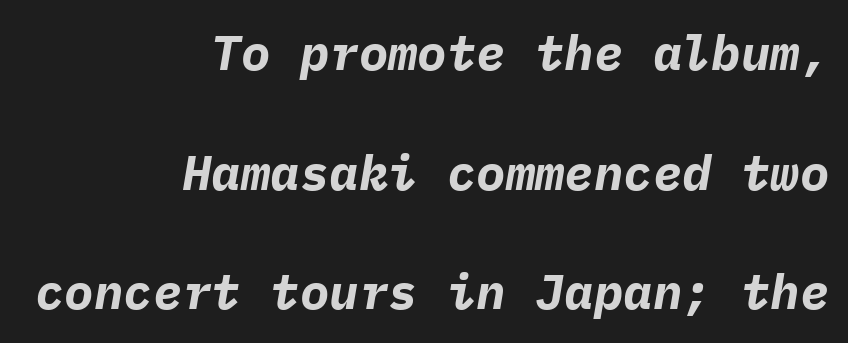
Q: Is the text bold? A: Yes.
Q: Is the text italic (slanted)? A: Yes, it leans right by about 9 degrees.
Q: Is the text underlined? A: No.
Q: How is the paragraph aligned? A: Right-aligned.
Q: Is the spacing between letters normal or unusually wide? A: Normal.
Q: Is the spacing between lines tight, normal or loose? A: Loose.
Q: Width (condensed, normal, or wide)? A: Normal.
Q: Stroke contrast? A: Low.
Q: x-height? A: Medium.
Q: Monospaced? A: Yes.
